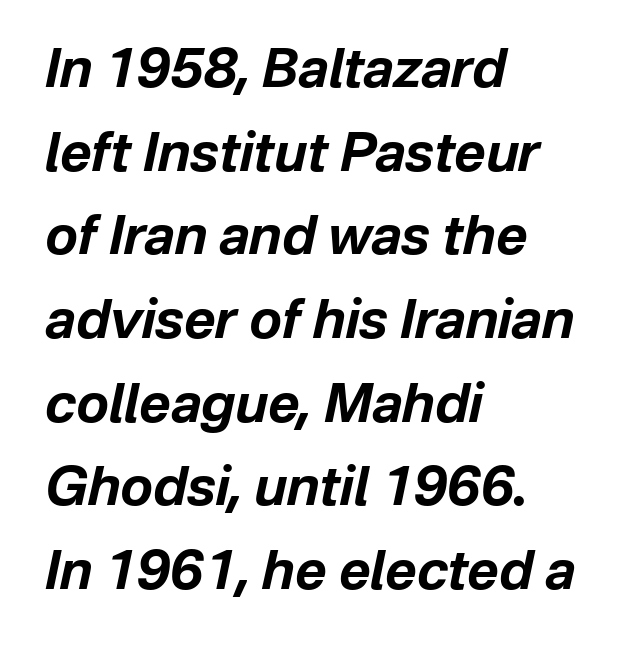
This is heavy type, rendered in bold. The type is set solid horizontally, with unmodified tracking. Note the varied advance widths — an 'i' is clearly narrower than an 'm'. A classic flush-left, rag-right setting is used for this passage. The passage shown leans; its letterforms are oblique. Lines of text with bare space underneath.
